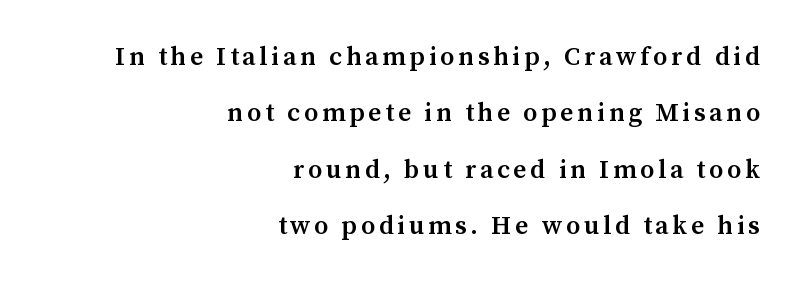
The image shows 26 px text type, upright; set right-aligned, loose line spacing (2.17x), not underlined.
